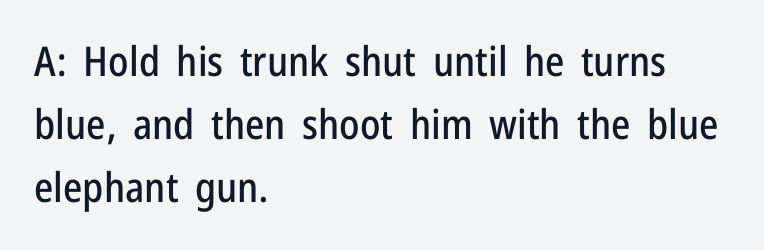
The image shows 41 px condensed sans-serif type, upright; set left-aligned, normal line spacing (1.54x), normal letter spacing, not underlined; low stroke contrast and a medium x-height.
